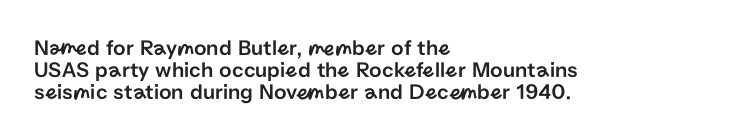
Lines of text with bare space underneath. Does the leading feel generous? Not at all — it's pinched. Honestly, the letter spacing is just normal — you wouldn't notice it. This is the regular roman posture of the typeface. The text block is weighted toward the left margin, trailing off unevenly rightward.
